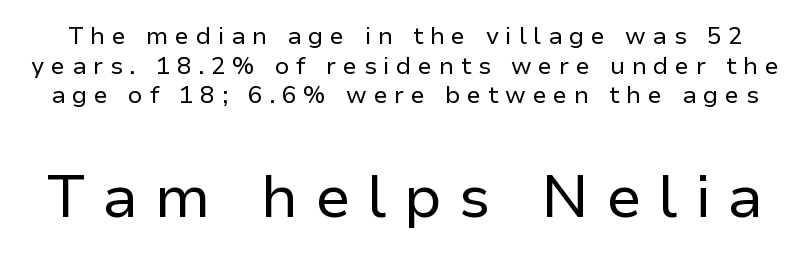
Q: Is the text bold? A: No.
Q: Is the text italic (slanted)? A: No, it is upright.
Q: Is the typeface a serif or a sans-serif typeface? A: Sans-serif.
Q: Is the text underlined? A: No.
Q: Is the spacing between letters normal or unusually wide? A: Unusually wide.
Q: Which block of text is set in a larger size, the first (top) or the second (bottom)? A: The second (bottom) one.
Q: Width (condensed, normal, or wide)? A: Normal.
Q: Stroke contrast? A: Low.
Q: x-height? A: Medium.
Q: Monospaced? A: No.
